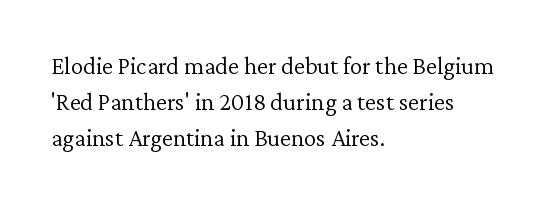
The image shows 25 px text type, upright; set left-aligned, normal line spacing (1.44x), normal letter spacing, not underlined.
